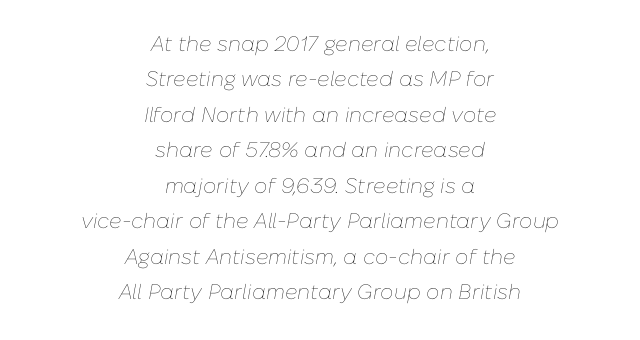
Letter spacing: default. The leading is moderate, giving the passage an even texture. Type without underlining. The setting favours the middle, as headings and verse often do. It's the slanting kind of type. Summary of weight: not heavy and not bold.
